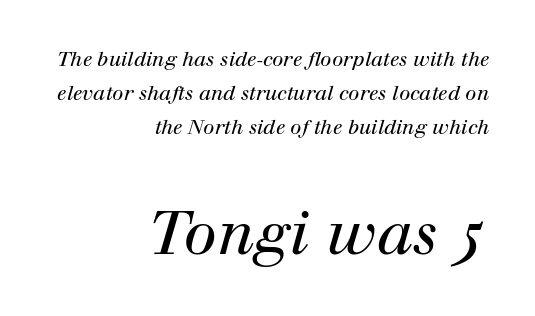
{"serif": "yes", "italic": "yes", "lean": "right", "slant_degrees": 12, "bold": "no", "weight": "regular", "width": "normal", "stroke_contrast": "high", "x_height": "medium", "monospaced": "no", "underline": "no", "align": "right", "line_spacing": "normal", "line_spacing_ratio": 1.7, "letter_spacing": "normal", "letter_spacing_em": 0.0, "larger_block": "second", "size_ratio": 3.0, "glyph_px": 60}
